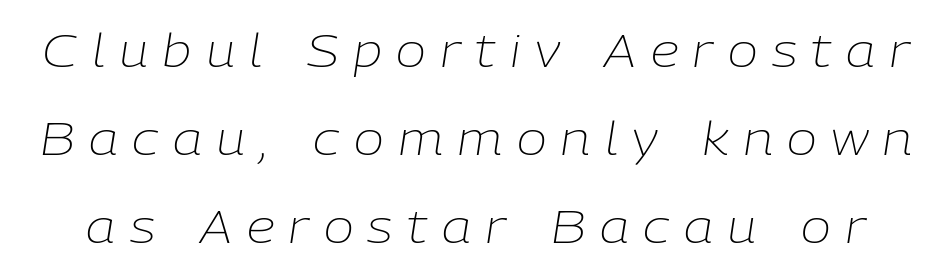
The image shows 45 px light type, italic (leaning right); set loose line spacing (1.96x), unusually wide letter spacing (+0.32 em), not underlined; low stroke contrast and a medium x-height.
